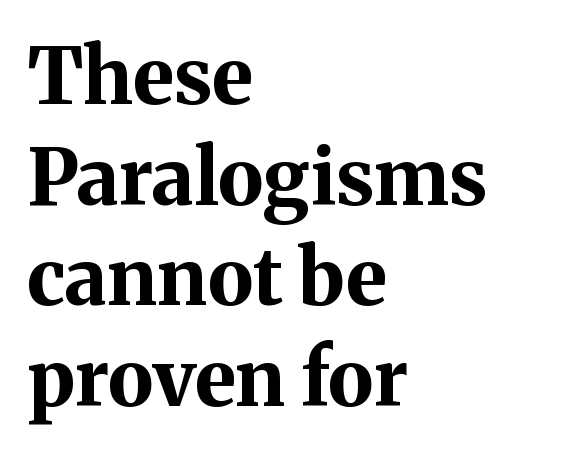
The image shows 78 px bold serif type, upright; set left-aligned, normal line spacing (1.29x), normal letter spacing, not underlined; medium stroke contrast and a medium x-height.
